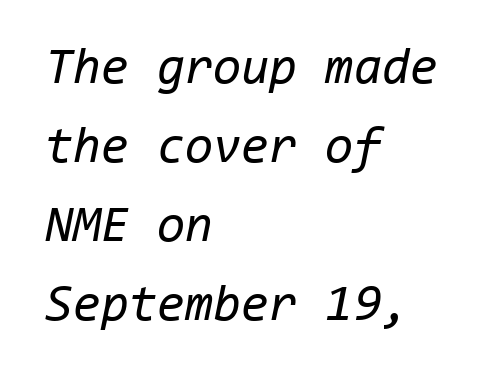
{"italic": "yes", "lean": "right", "slant_degrees": 11, "bold": "no", "weight": "regular", "width": "normal", "stroke_contrast": "low", "x_height": "medium", "monospaced": "yes", "underline": "no", "align": "left", "line_spacing": "normal", "line_spacing_ratio": 1.55, "letter_spacing": "normal", "letter_spacing_em": 0.0, "glyph_px": 51}
